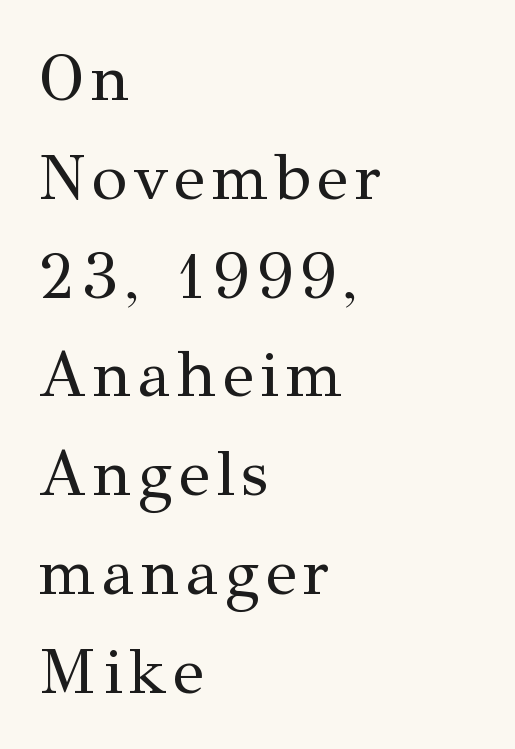
{"serif": "yes", "italic": "no", "bold": "no", "weight": "regular", "width": "normal", "stroke_contrast": "medium", "x_height": "medium", "monospaced": "no", "underline": "no", "align": "left", "line_spacing": "normal", "line_spacing_ratio": 1.52, "glyph_px": 65}
